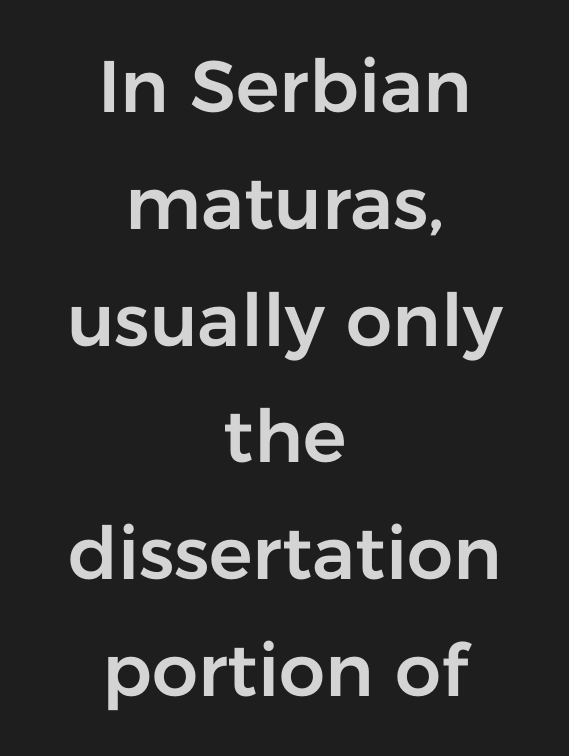
Compared with typical body copy, the letter spacing here is the same. Descender tails drop into unmarked territory. Where is the straight margin? There isn't one; the lines are centered. Nothing sits at the stroke ends, so this counts as sans-serif. Each new line begins a customary step beneath the previous one. The type sits square on the baseline with zero lean.
